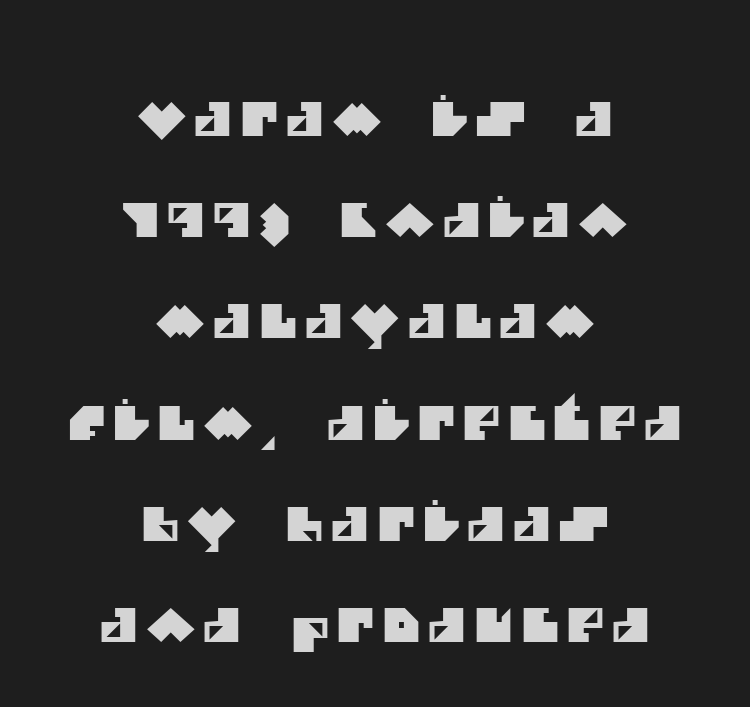
Q: Is the typeface a serif or a sans-serif typeface? A: Sans-serif.
Q: Is the text underlined? A: No.
Q: How is the paragraph aligned? A: Centered.
Q: Is the spacing between lines tight, normal or loose? A: Loose.
Q: Width (condensed, normal, or wide)? A: Normal.
Q: Stroke contrast? A: Medium.
Q: x-height? A: Large.
Q: Monospaced? A: No.
